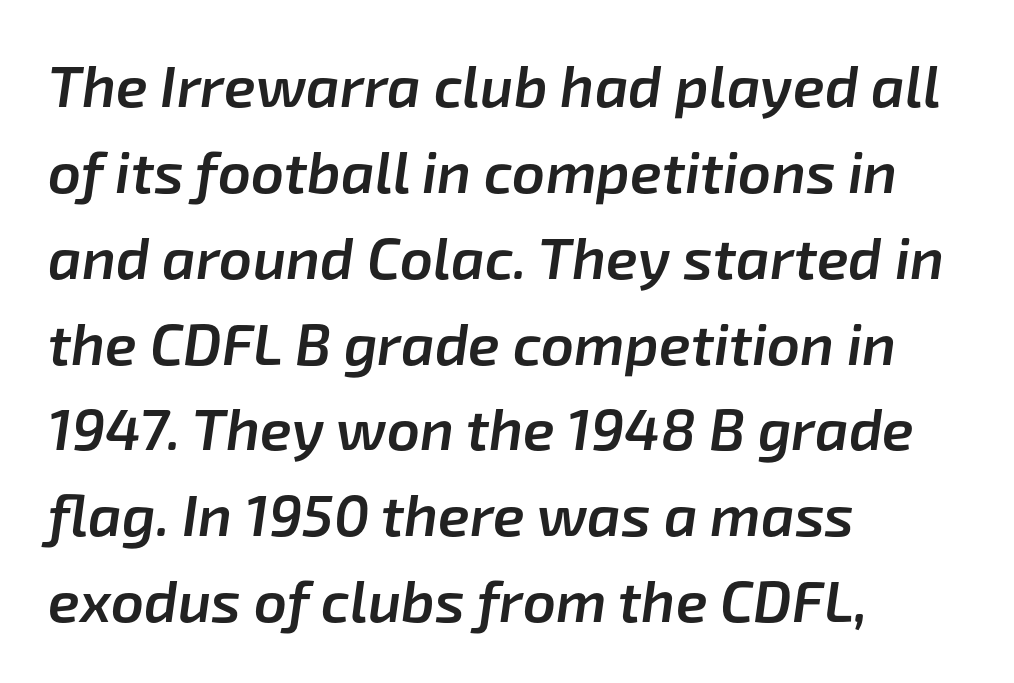
{"italic": "yes", "lean": "right", "slant_degrees": 8, "bold": "semi", "weight": "semibold", "width": "normal", "stroke_contrast": "low", "x_height": "medium", "monospaced": "no", "underline": "no", "align": "left", "line_spacing": "normal", "line_spacing_ratio": 1.48, "letter_spacing": "normal", "letter_spacing_em": 0.0, "glyph_px": 58}
